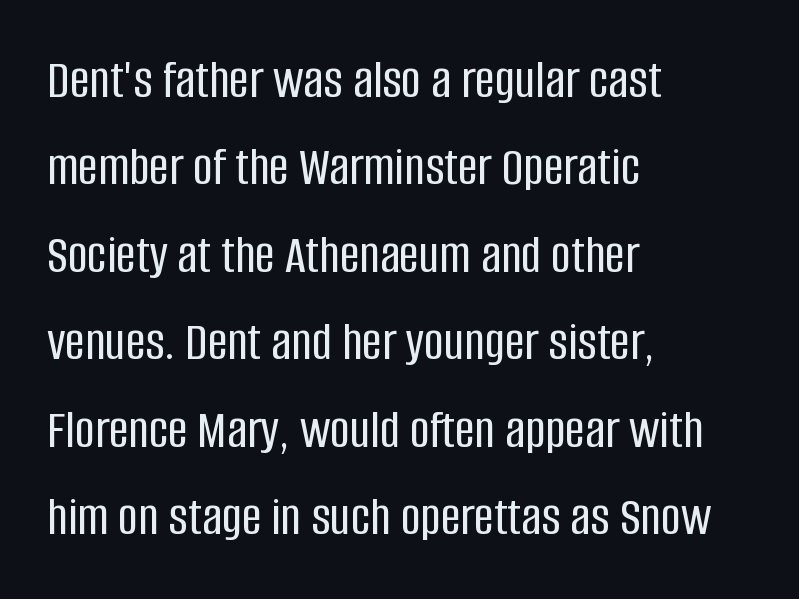
{"serif": "no", "italic": "no", "width": "condensed", "stroke_contrast": "low", "x_height": "large", "monospaced": "no", "underline": "no", "align": "left", "line_spacing": "normal", "line_spacing_ratio": 1.59, "letter_spacing": "normal", "letter_spacing_em": 0.0, "glyph_px": 55}
